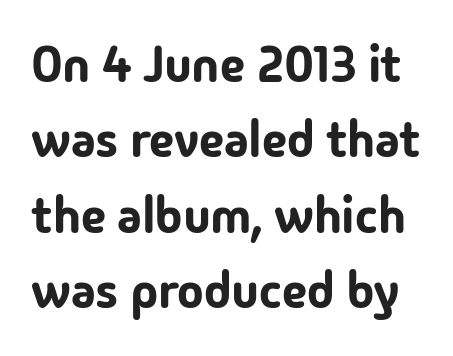
The space between consecutive lines is moderate. The font family rendered here belongs to the sans-serif group. Honestly, there is no underline to notice here at all. The face used here is rendered with its standard letterfit. You can tell it's not italic because the verticals are truly vertical. The face used here is proportionally spaced, like ordinary book or web type.
